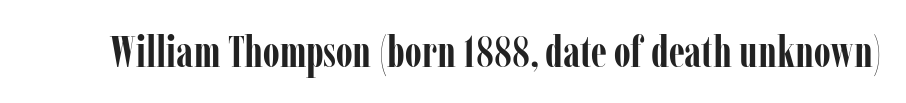
Type style note: has serifs. The passage shown has conventional tracking throughout. Typographic density is high because the face is bold. Each letter keeps its own natural width here, so spacing adapts to shape. Has an underline been added? It has not. Posture: straight, roman, zero tilt.
